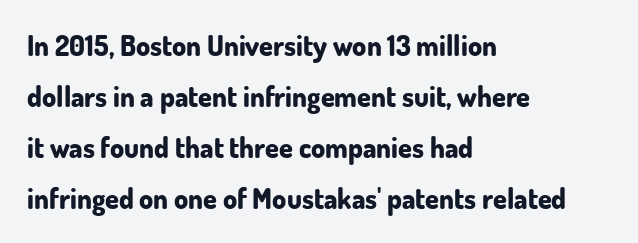
Q: Is the text bold? A: Yes.
Q: Is the text italic (slanted)? A: No, it is upright.
Q: Is the typeface a serif or a sans-serif typeface? A: Sans-serif.
Q: Is the text underlined? A: No.
Q: How is the paragraph aligned? A: Left-aligned.
Q: Is the spacing between letters normal or unusually wide? A: Normal.
Q: Width (condensed, normal, or wide)? A: Normal.
Q: Stroke contrast? A: Low.
Q: x-height? A: Small.
Q: Monospaced? A: No.
